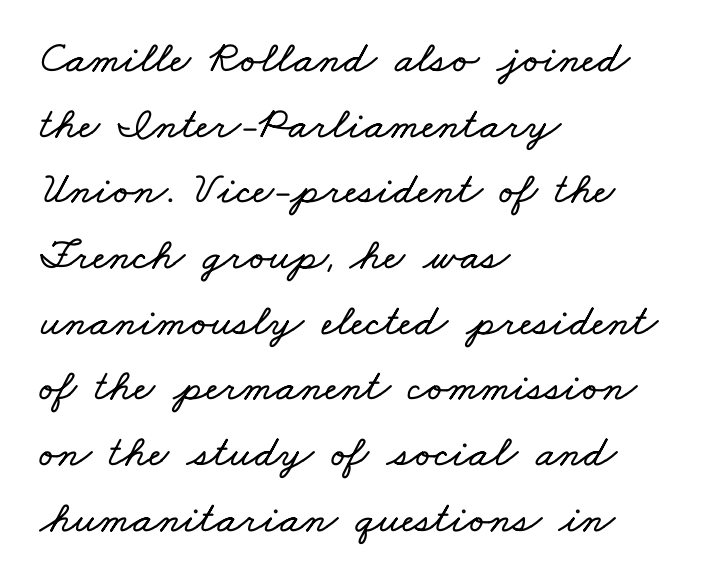
Q: Is the text underlined? A: No.
Q: How is the paragraph aligned? A: Left-aligned.
Q: Is the spacing between letters normal or unusually wide? A: Normal.
Q: Is the spacing between lines tight, normal or loose? A: Normal.
Q: Width (condensed, normal, or wide)? A: Wide.
Q: Stroke contrast? A: Low.
Q: x-height? A: Small.
Q: Monospaced? A: No.
